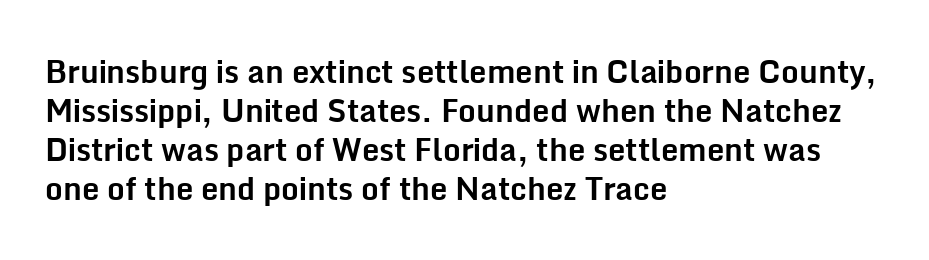
{"serif": "no", "italic": "no", "bold": "yes", "weight": "bold", "width": "normal", "stroke_contrast": "low", "x_height": "medium", "monospaced": "no", "underline": "no", "align": "left", "line_spacing": "normal", "line_spacing_ratio": 1.26, "letter_spacing": "normal", "letter_spacing_em": 0.0, "glyph_px": 31}
